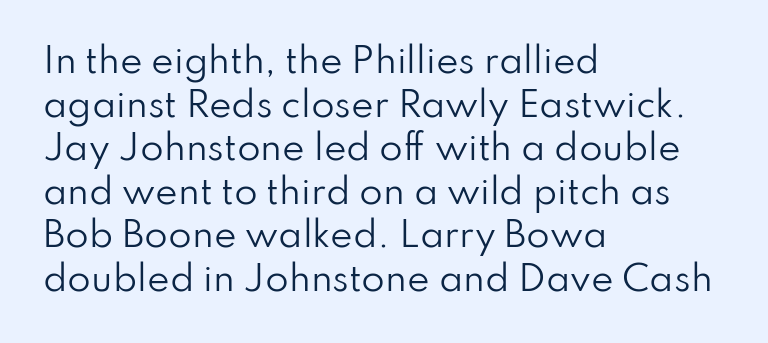
The image shows 34 px regular-weight sans-serif type, upright; set left-aligned, normal line spacing (1.28x), normal letter spacing, not underlined; low stroke contrast and a small x-height.
